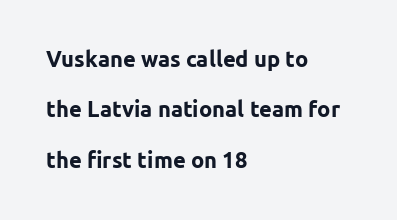
Ascenders rise straight up at ninety degrees. Observe the ordinary spacing: letters are neighbours, not strangers. Every letter is thick-stroked: bold, no question. Successive baselines arrive slowly, with a big drop between each.
